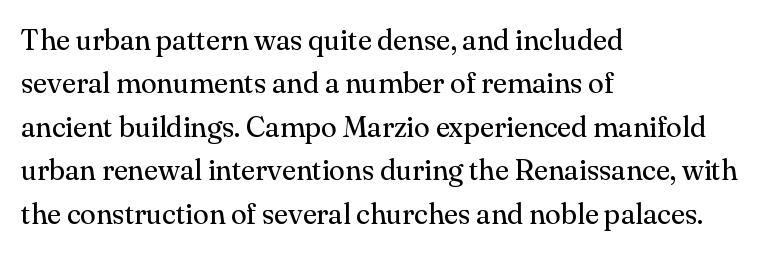
{"serif": "yes", "italic": "no", "bold": "no", "weight": "regular", "width": "normal", "stroke_contrast": "medium", "x_height": "small", "monospaced": "no", "underline": "no", "align": "left", "line_spacing": "normal", "line_spacing_ratio": 1.5, "letter_spacing": "normal", "letter_spacing_em": 0.0, "glyph_px": 29}
